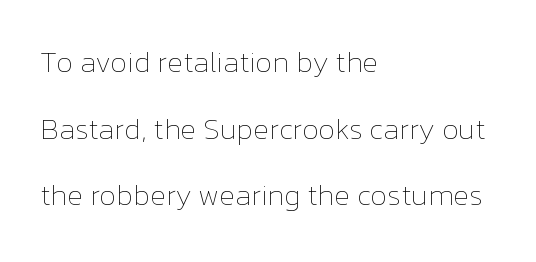
Do the characters align in a grid? No, the font is proportional. Weight: regular or lighter. The rendering uses a large line-height, opening up the rows. Posture: straight, roman, zero tilt.
